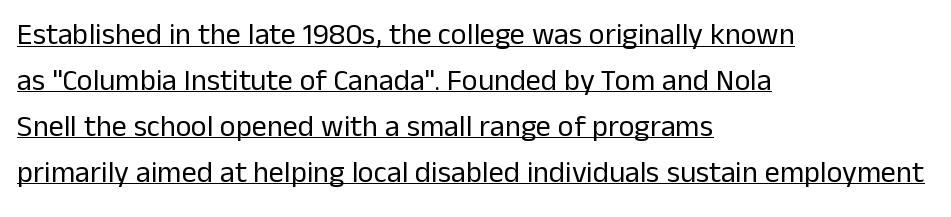
Q: Is the text bold? A: No.
Q: Is the text italic (slanted)? A: No, it is upright.
Q: Is the typeface a serif or a sans-serif typeface? A: Sans-serif.
Q: Is the text underlined? A: Yes.
Q: How is the paragraph aligned? A: Left-aligned.
Q: Is the spacing between letters normal or unusually wide? A: Normal.
Q: Is the spacing between lines tight, normal or loose? A: Normal.
Q: Width (condensed, normal, or wide)? A: Normal.
Q: Stroke contrast? A: Low.
Q: x-height? A: Medium.
Q: Monospaced? A: No.
